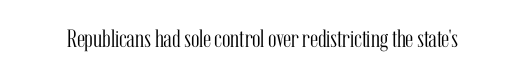
The rendering keeps characters at their native spacing. The font sits on the lighter half of the weight spectrum, regular included. Quick note: underline off. Is there any slant? The stems are plumb.
